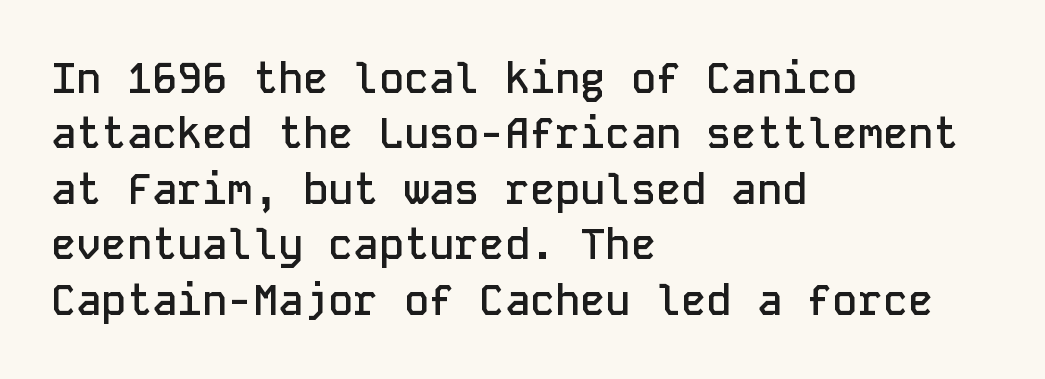
{"serif": "no", "italic": "no", "bold": "semi", "weight": "semibold", "width": "normal", "stroke_contrast": "low", "x_height": "medium", "monospaced": "yes", "underline": "no", "align": "left", "line_spacing": "normal", "line_spacing_ratio": 1.32, "letter_spacing": "normal", "letter_spacing_em": 0.0, "glyph_px": 42}
